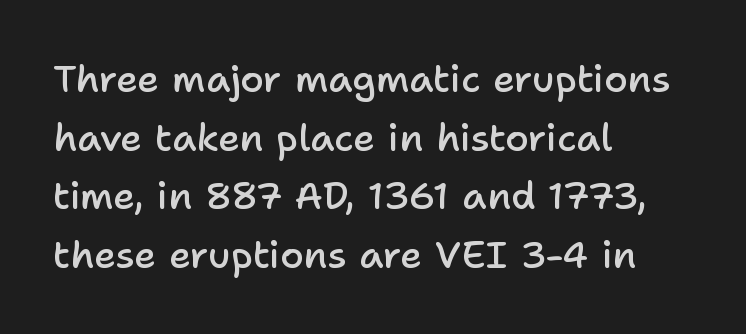
These words are printed semibold, heavier than regular yet not bold. If you drew a ruler down the left edge, every line would touch it. The passage shown is not underscored anywhere. Regarding leading, the lines here are spaced in the standard way. Ordinary non-slanted type is in use.
